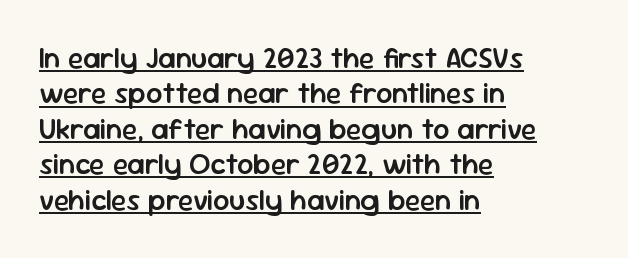
The image shows 29 px semibold sans-serif type, upright; set left-aligned, line spacing 1.22x, normal letter spacing, underlined; low stroke contrast and a medium x-height.
